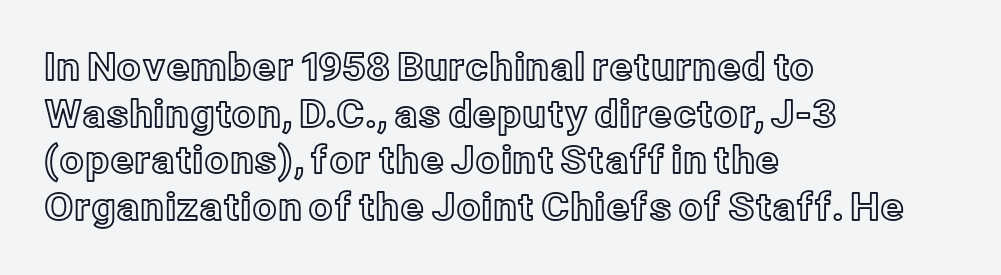
Q: Is the text italic (slanted)? A: No, it is upright.
Q: Is the text underlined? A: No.
Q: How is the paragraph aligned? A: Left-aligned.
Q: Is the spacing between letters normal or unusually wide? A: Normal.
Q: Width (condensed, normal, or wide)? A: Normal.
Q: x-height? A: Medium.
Q: Monospaced? A: No.
